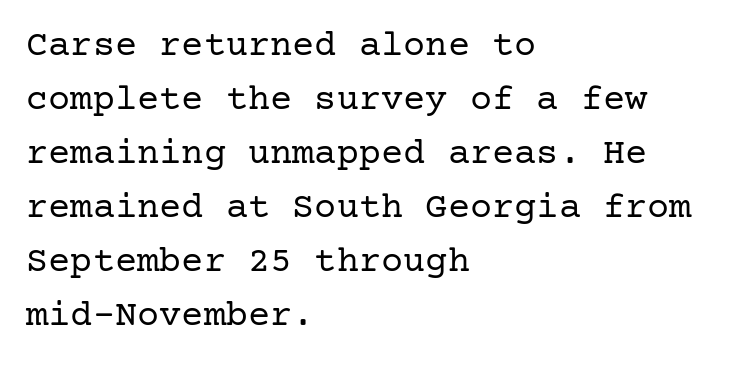
The image shows 37 px regular-weight serif type, upright; set left-aligned, normal line spacing (1.46x), normal letter spacing, not underlined; low stroke contrast and a medium x-height.
